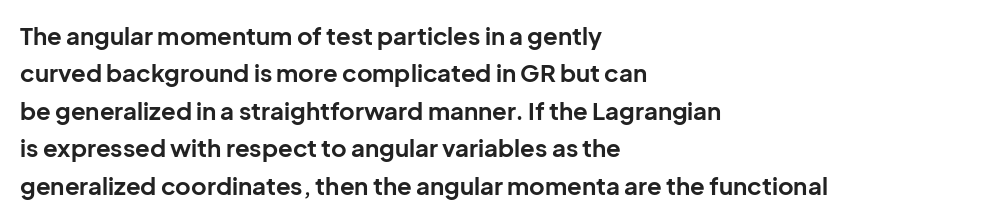
The image shows 24 px bold type, upright; set left-aligned, normal line spacing (1.56x), normal letter spacing, not underlined.
